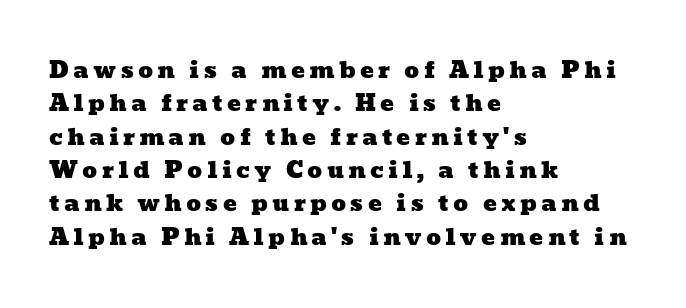
Q: Is the text underlined? A: No.
Q: How is the paragraph aligned? A: Left-aligned.
Q: Is the spacing between lines tight, normal or loose? A: Normal.
